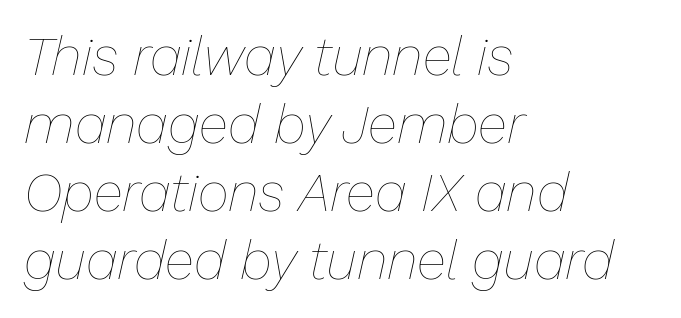
Lines of text with bare space underneath. All the whitespace from short lines collects on the right. These lines were composed using italics. Do the characters align in a grid? No, the font is proportional.
